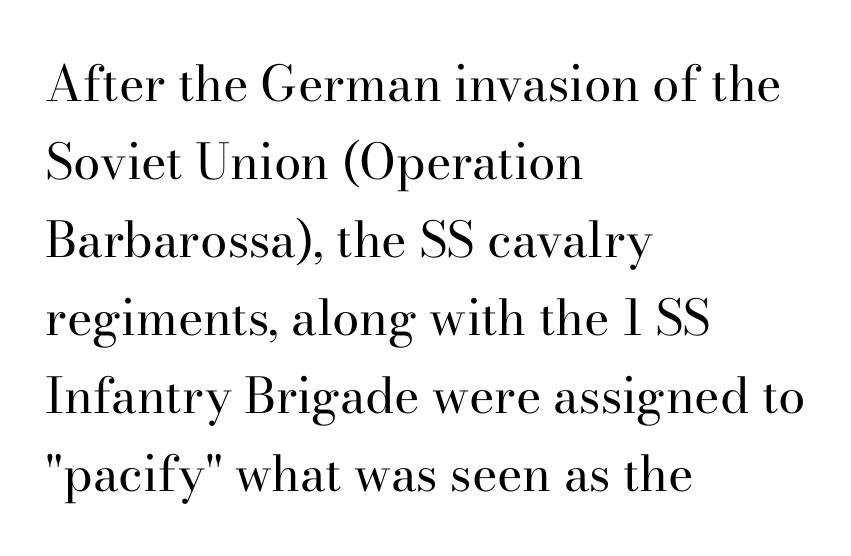
The image shows 49 px regular-weight serif type, upright; set left-aligned, normal line spacing (1.59x), normal letter spacing, not underlined; high stroke contrast and a small x-height.
